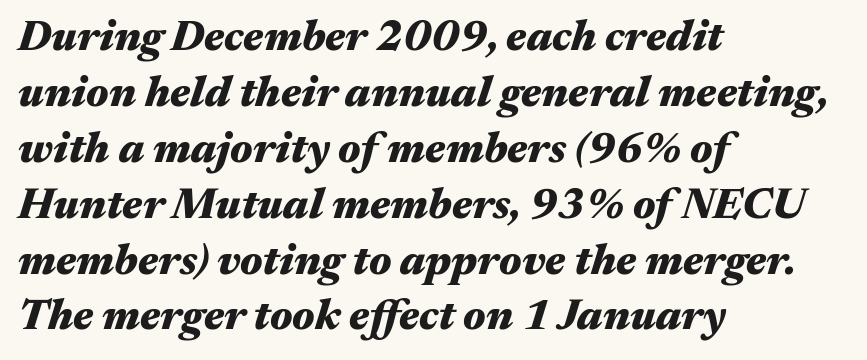
{"italic": "yes", "lean": "right", "slant_degrees": 17, "bold": "yes", "weight": "heavy", "width": "wide", "stroke_contrast": "medium", "x_height": "medium", "monospaced": "no", "underline": "no", "align": "left", "line_spacing": "normal", "line_spacing_ratio": 1.3, "letter_spacing": "normal", "letter_spacing_em": 0.0, "glyph_px": 43}
